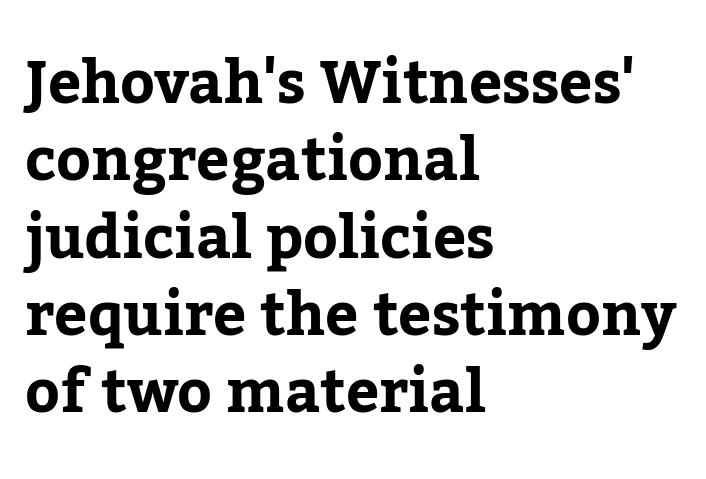
{"serif": "yes", "italic": "no", "bold": "yes", "weight": "bold", "width": "normal", "stroke_contrast": "low", "x_height": "medium", "monospaced": "no", "underline": "no", "align": "left", "line_spacing": "normal", "line_spacing_ratio": 1.31, "letter_spacing": "normal", "letter_spacing_em": 0.0, "glyph_px": 59}
